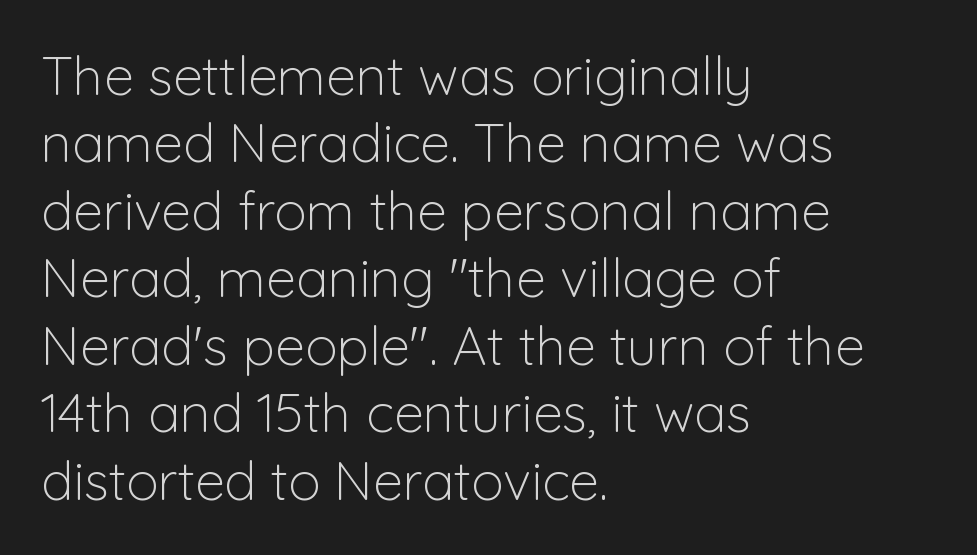
Each letter keeps its own natural width here, so spacing adapts to shape. Characters follow at the spacing the type designer built in. Summary of vertical rhythm: regular, with standard interline spacing. Only glyphs here, with clear space below each row.
